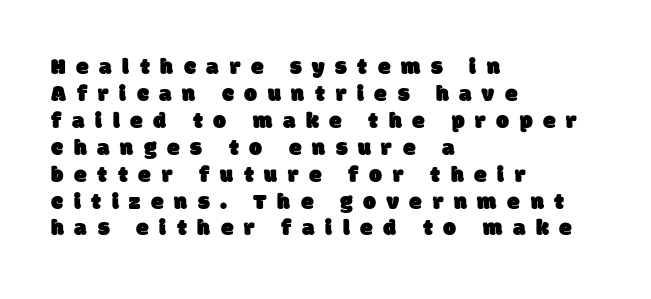
{"underline": "no", "align": "left", "line_spacing_ratio": 1.17, "letter_spacing": "wide", "letter_spacing_em": 0.46, "glyph_px": 23}
